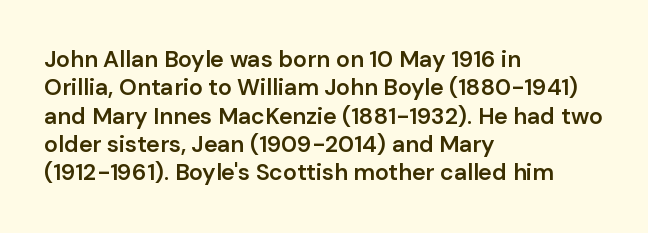
{"italic": "no", "bold": "semi", "underline": "no", "align": "left", "line_spacing_ratio": 1.23, "letter_spacing": "normal", "letter_spacing_em": 0.0, "glyph_px": 23}
